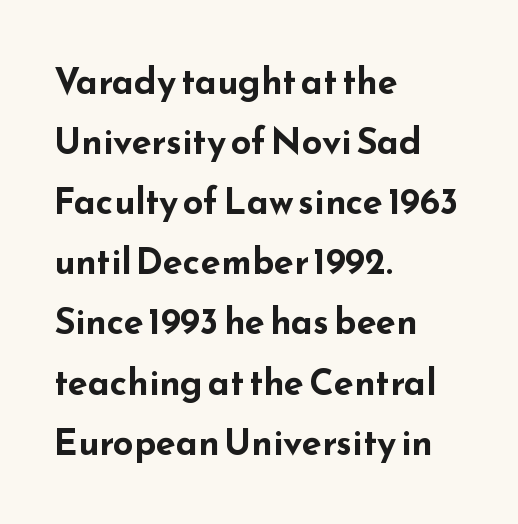
The image shows 36 px bold, wide sans-serif type, upright; set left-aligned, normal line spacing (1.67x), normal letter spacing, not underlined; low stroke contrast and a small x-height.
